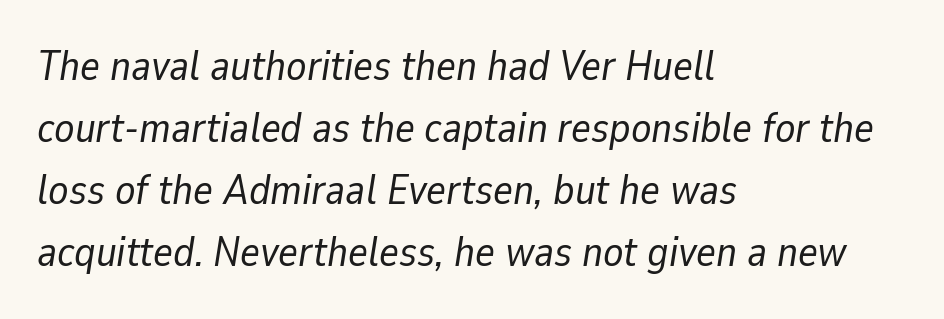
The image shows 42 px regular-weight type, italic (leaning right); set left-aligned, normal line spacing (1.48x), normal letter spacing, not underlined; low stroke contrast and a medium x-height.
